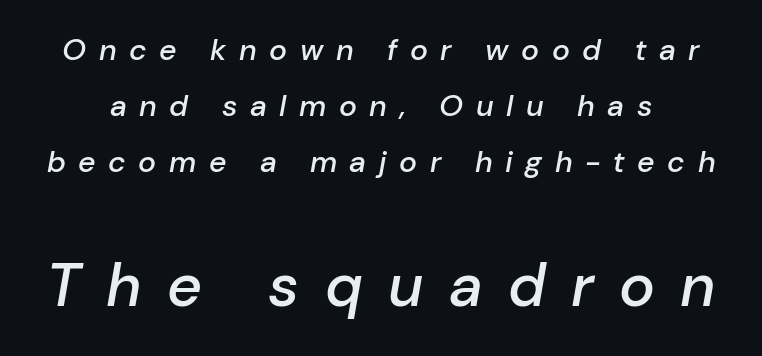
The image shows 60 px semibold type, italic (leaning right); set line spacing 1.87x, unusually wide letter spacing (+0.42 em), not underlined; the second (bottom) block is 2.0x larger; low stroke contrast and a medium x-height.
